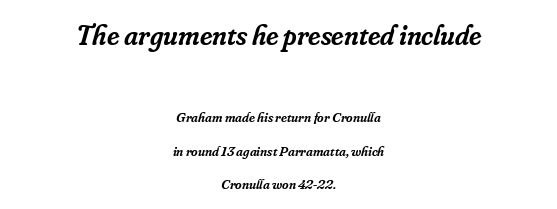
Q: Is the text bold? A: Semi-bold.
Q: Is the text italic (slanted)? A: Yes, it leans right by about 16 degrees.
Q: Is the typeface a serif or a sans-serif typeface? A: Serif.
Q: Is the text underlined? A: No.
Q: How is the paragraph aligned? A: Centered.
Q: Is the spacing between letters normal or unusually wide? A: Normal.
Q: Is the spacing between lines tight, normal or loose? A: Loose.
Q: Which block of text is set in a larger size, the first (top) or the second (bottom)? A: The first (top) one.
Q: Width (condensed, normal, or wide)? A: Normal.
Q: Stroke contrast? A: Low.
Q: x-height? A: Small.
Q: Monospaced? A: No.
